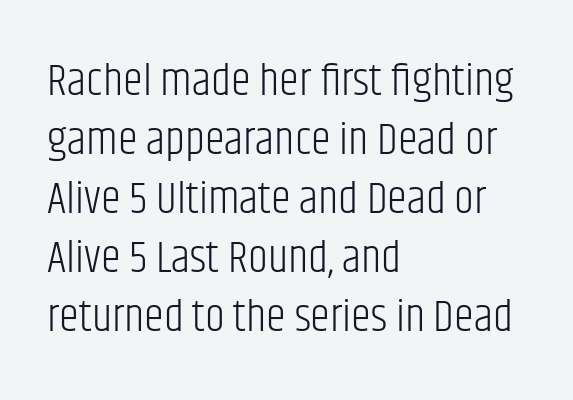
Is there much room between lines? A standard amount, neither cramped nor airy. The tracking reads as untouched default to a designer's eye. Type without underlining. A typesetter would call this proportional, since set widths differ per character.
